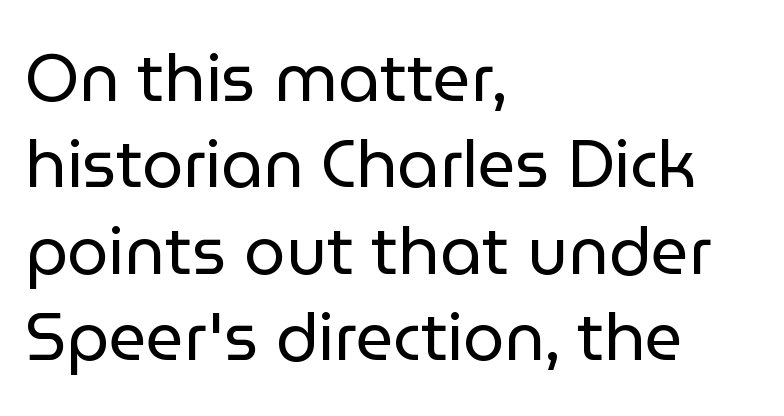
Rule under the text: the space is simply empty. Are there feet on the stems? There aren't — it's a sans. Caption: multi-line text, flush left, ragged right. Does extra space separate the letters? No, they use regular spacing. The designer left line spacing at the default.
